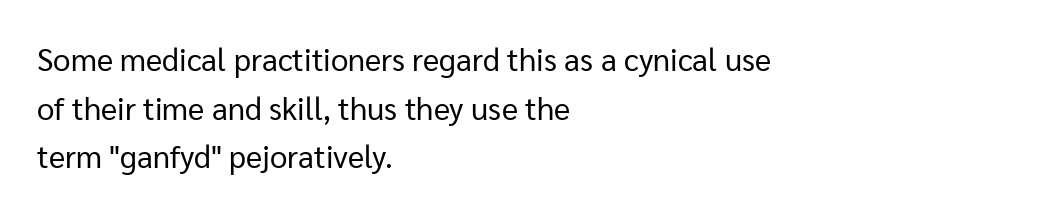
Compared with a typical body face, this is equally light or lighter still. Teacher's note: observe the even left margin — that is flush-left alignment. Is this a fixed-width face? No — the glyphs have proportional, varying widths. The letters stand straight up with perfectly vertical stems. This sample uses plain, unmodified letter spacing.
